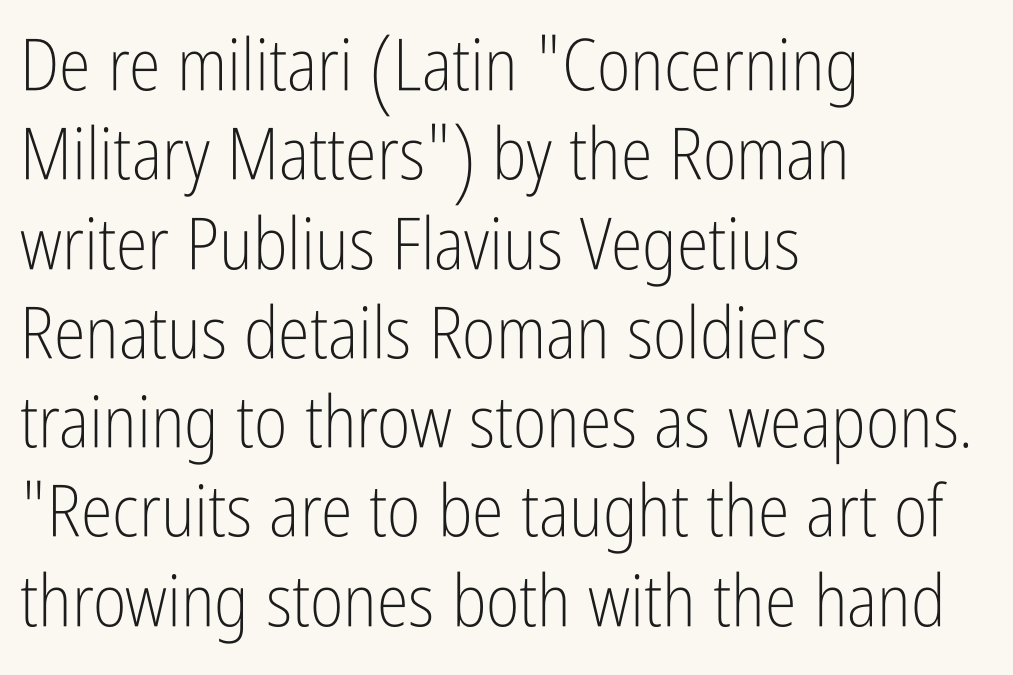
The image shows 72 px light, condensed sans-serif type, upright; set left-aligned, line spacing 1.24x, normal letter spacing, not underlined; low stroke contrast and a medium x-height.
